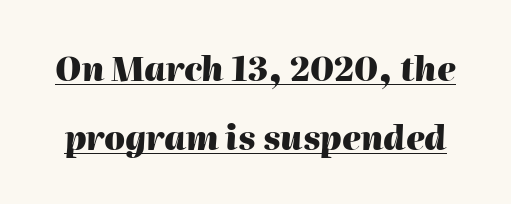
The image shows 33 px heavy type, italic (leaning right); set loose line spacing (2.1x), normal letter spacing, underlined; high stroke contrast and a medium x-height.
